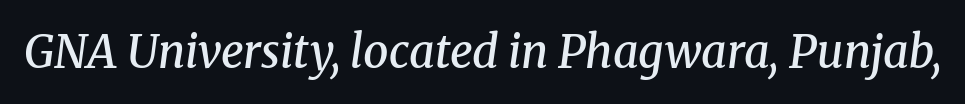
{"serif": "yes", "italic": "yes", "lean": "right", "slant_degrees": 8, "bold": "semi", "weight": "semibold", "width": "normal", "stroke_contrast": "medium", "x_height": "medium", "monospaced": "no", "underline": "no", "letter_spacing": "normal", "letter_spacing_em": 0.0, "glyph_px": 45}
